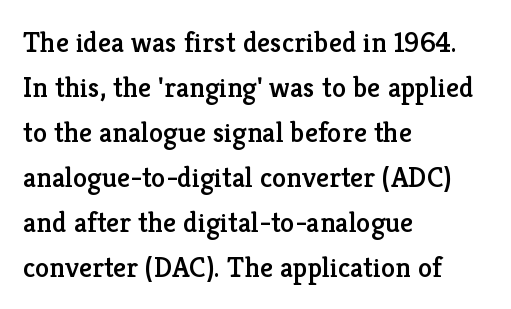
The image shows 29 px serif type, upright; set left-aligned, normal line spacing (1.55x), normal letter spacing, not underlined; low stroke contrast and a medium x-height.
